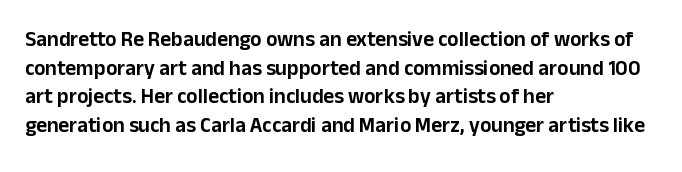
{"italic": "no", "underline": "no", "align": "left", "line_spacing": "normal", "line_spacing_ratio": 1.36, "letter_spacing": "normal", "letter_spacing_em": 0.0, "glyph_px": 21}
